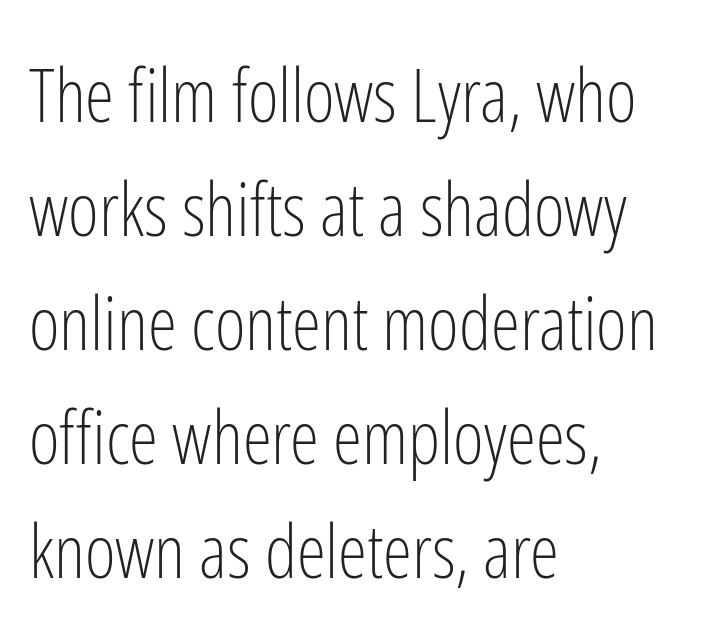
Letters have the restrained weight of plain body copy at most. The lines are quadded left. A typesetter would call this leading conventional body-copy spacing. The specimen omits any rule beneath the text block's lines. Each letter's strokes conclude bluntly, with no projecting serifs.
